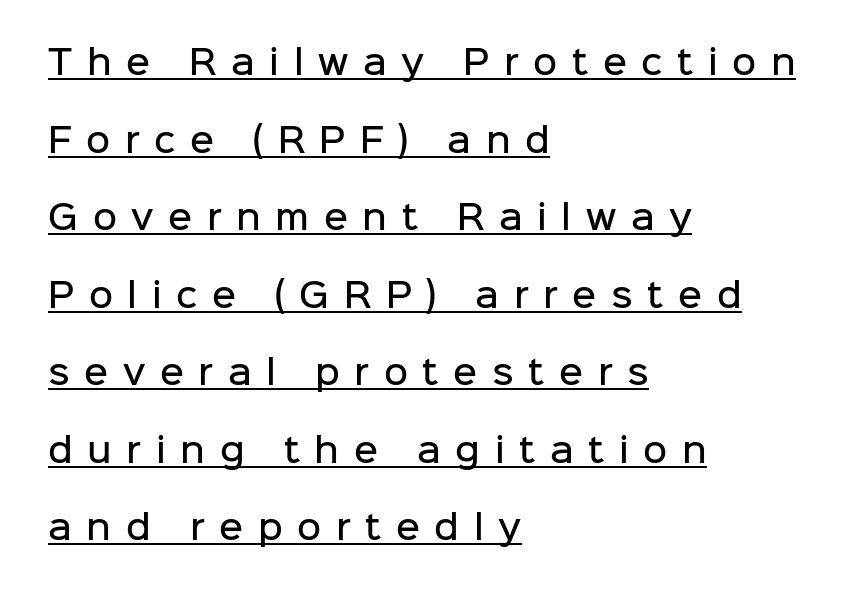
Short note: letters widely spaced. When letters stand straight like this, we call the style roman or upright. The designer dialed line spacing up above the default. Descenders here cross a horizontal rule under the line.
